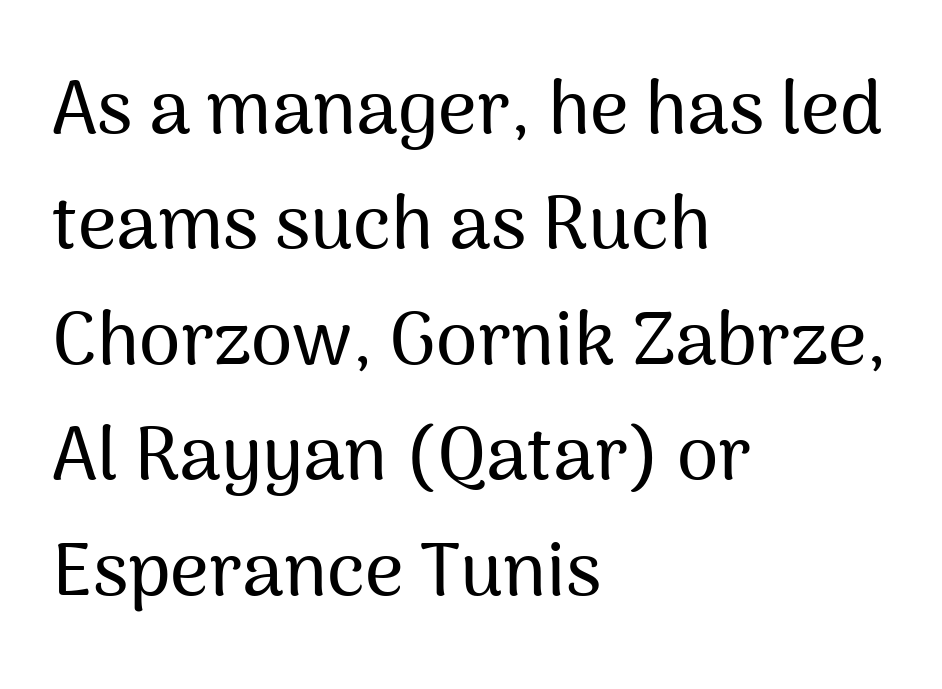
These lines were composed using upright roman letters. Bare-footed words on every line. The text was rendered using a sans face with plain stroke endings. Observe the ordinary spacing: letters are neighbours, not strangers.
